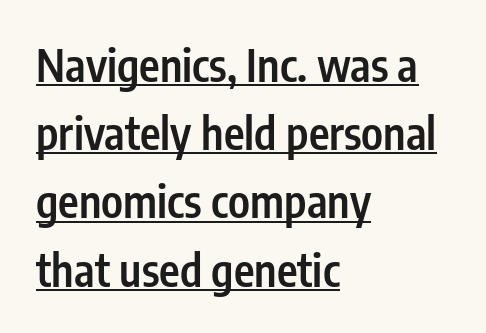
{"serif": "no", "italic": "no", "bold": "semi", "weight": "semibold", "width": "condensed", "stroke_contrast": "low", "x_height": "medium", "monospaced": "no", "underline": "yes", "align": "left", "line_spacing": "normal", "line_spacing_ratio": 1.55, "letter_spacing": "normal", "letter_spacing_em": 0.0, "glyph_px": 44}
